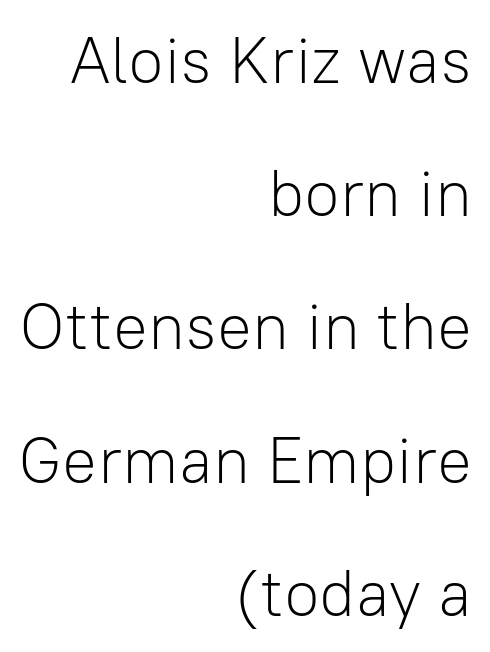
Bare-footed words on every line. In terms of letterspacing, this is plain default setting. You can tell from the bare stems that sans-serif type was used. Think of a printed novel: that variable character pitch is what you see here. The face looks like a standard text weight, possibly lighter. Italic? Not at all — the glyphs are vertical.
